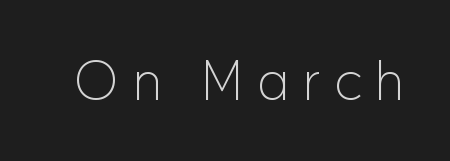
Weight: in the light-to-regular range. Nothing sits at the stroke ends, so this counts as sans-serif. Varying glyph widths throughout — classic text-font behaviour. The letterforms stand isolated, each surrounded by extra space. Nope, not italic — everything's standing straight.
